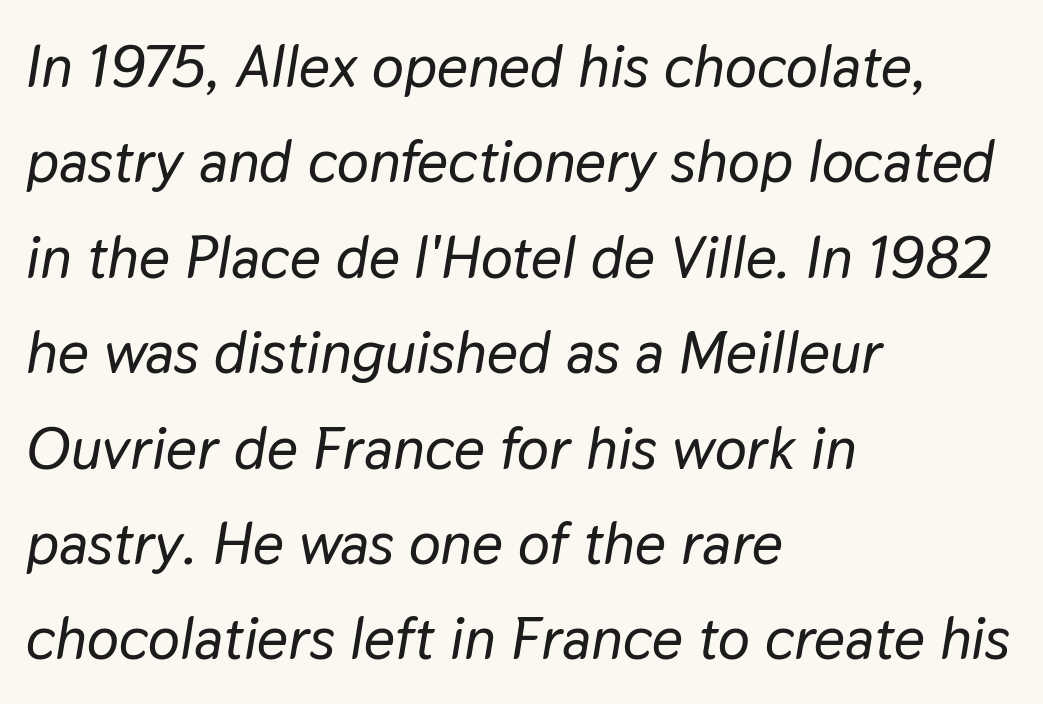
Type without underlining. These lines are rendered in a variable-pitch font. The passage is arranged the way most books set body copy — flush left. A typesetter would call this leading conventional body-copy spacing.
